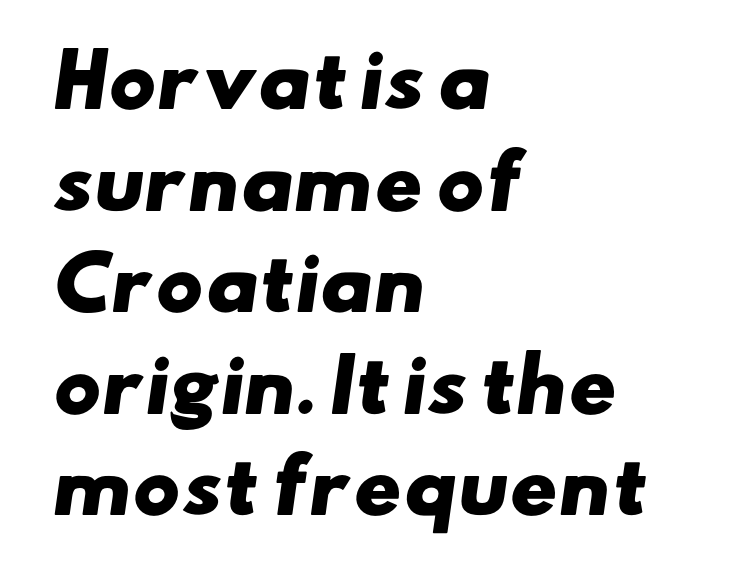
Q: Is the text bold? A: Yes.
Q: Is the typeface a serif or a sans-serif typeface? A: Sans-serif.
Q: Is the text underlined? A: No.
Q: How is the paragraph aligned? A: Left-aligned.
Q: Is the spacing between letters normal or unusually wide? A: Normal.
Q: Is the spacing between lines tight, normal or loose? A: Normal.
Q: Width (condensed, normal, or wide)? A: Wide.
Q: Stroke contrast? A: Low.
Q: x-height? A: Small.
Q: Monospaced? A: No.
